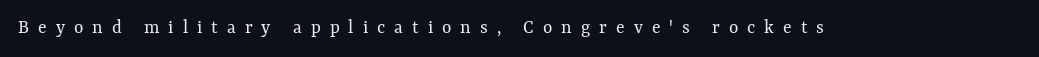
The image shows 20 px text type, upright; set unusually wide letter spacing (+0.45 em), not underlined.
